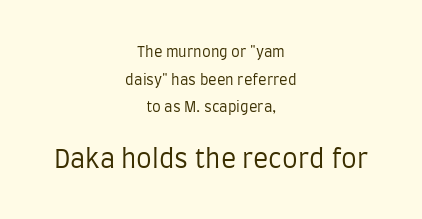
The image shows 25 px text type, upright; set centered, loose line spacing (1.98x), normal letter spacing, not underlined; the second (bottom) block is 1.79x larger.
